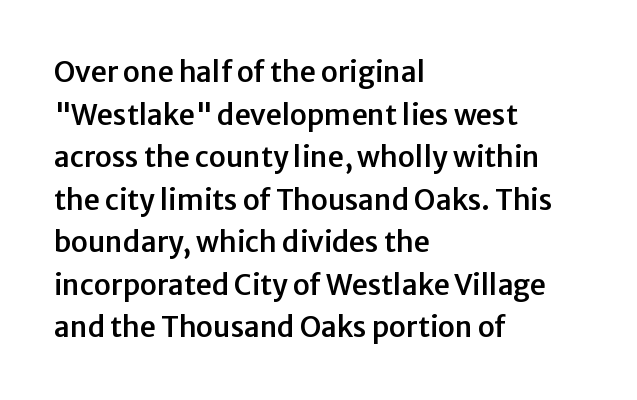
{"serif": "no", "italic": "no", "width": "normal", "stroke_contrast": "low", "x_height": "medium", "monospaced": "no", "underline": "no", "align": "left", "line_spacing": "normal", "line_spacing_ratio": 1.52, "letter_spacing": "normal", "letter_spacing_em": 0.0, "glyph_px": 28}
